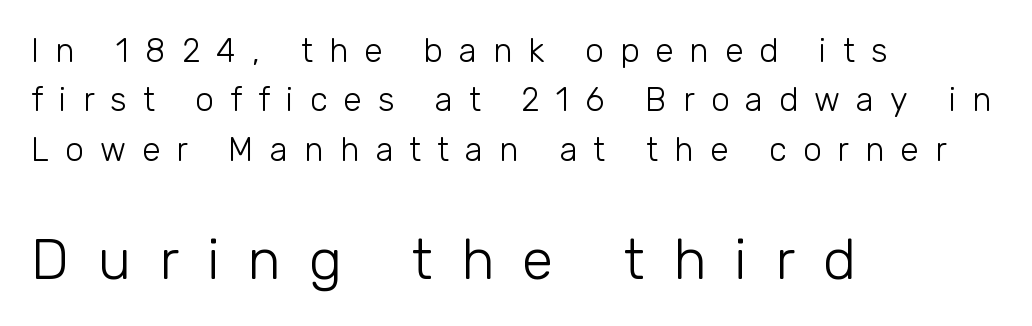
Q: Is the text bold? A: No.
Q: Is the text italic (slanted)? A: No, it is upright.
Q: Is the typeface a serif or a sans-serif typeface? A: Sans-serif.
Q: Is the text underlined? A: No.
Q: How is the paragraph aligned? A: Left-aligned.
Q: Is the spacing between letters normal or unusually wide? A: Unusually wide.
Q: Is the spacing between lines tight, normal or loose? A: Normal.
Q: Which block of text is set in a larger size, the first (top) or the second (bottom)? A: The second (bottom) one.
Q: Width (condensed, normal, or wide)? A: Normal.
Q: Stroke contrast? A: Low.
Q: x-height? A: Medium.
Q: Monospaced? A: No.
